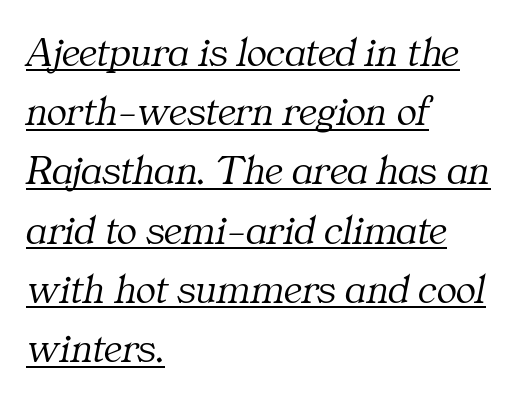
The image shows 42 px light serif type, italic (leaning right); set left-aligned, normal line spacing (1.41x), normal letter spacing, underlined; medium stroke contrast and a medium x-height.
